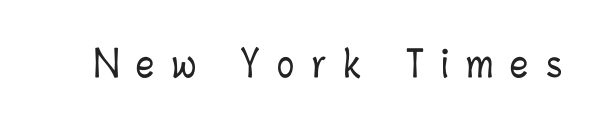
Q: Is the text italic (slanted)? A: No, it is upright.
Q: Is the text underlined? A: No.
Q: Is the spacing between letters normal or unusually wide? A: Unusually wide.
Q: Width (condensed, normal, or wide)? A: Condensed.
Q: Stroke contrast? A: Low.
Q: x-height? A: Medium.
Q: Monospaced? A: No.
